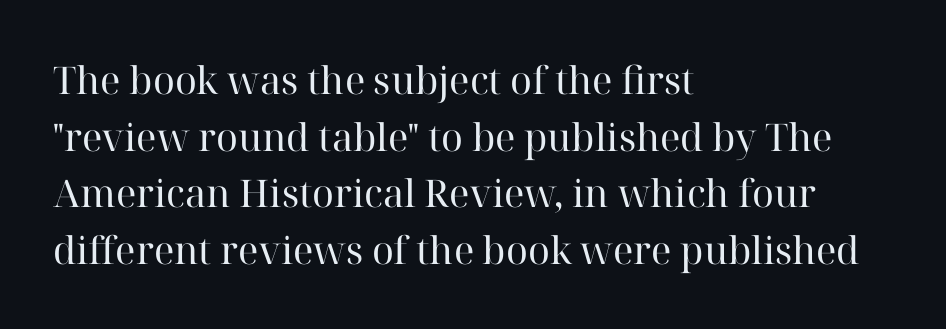
{"serif": "yes", "italic": "no", "bold": "no", "weight": "regular", "width": "normal", "stroke_contrast": "high", "x_height": "medium", "monospaced": "no", "underline": "no", "align": "left", "line_spacing": "normal", "line_spacing_ratio": 1.49, "letter_spacing": "normal", "letter_spacing_em": 0.0, "glyph_px": 38}
